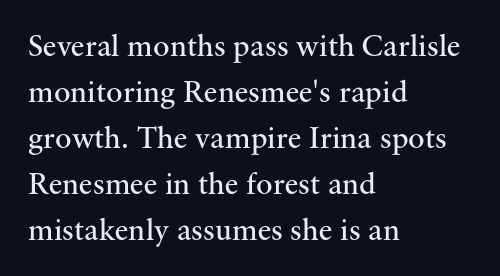
The image shows 31 px regular-weight serif type, upright; set left-aligned, normal line spacing (1.48x), normal letter spacing, not underlined; medium stroke contrast and a small x-height.
